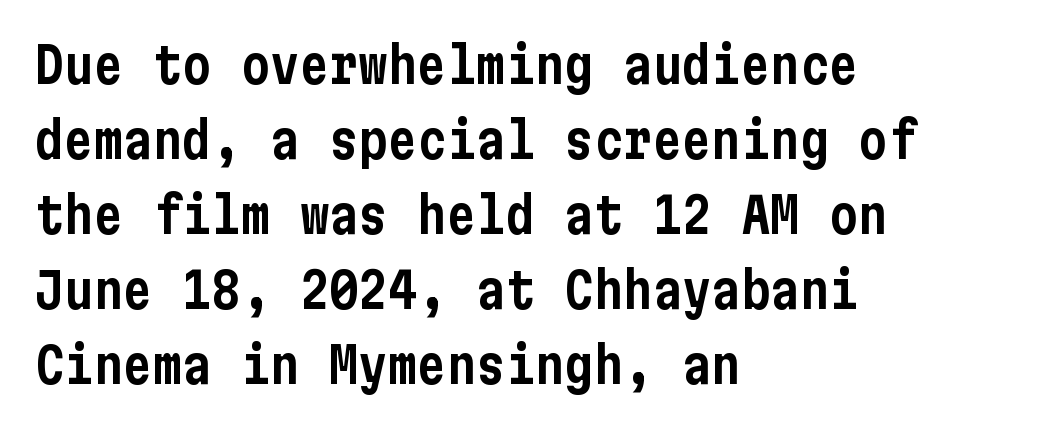
{"serif": "no", "italic": "no", "width": "condensed", "stroke_contrast": "low", "x_height": "medium", "underline": "no", "align": "left", "line_spacing": "normal", "line_spacing_ratio": 1.53, "letter_spacing": "normal", "letter_spacing_em": 0.0, "glyph_px": 49}
